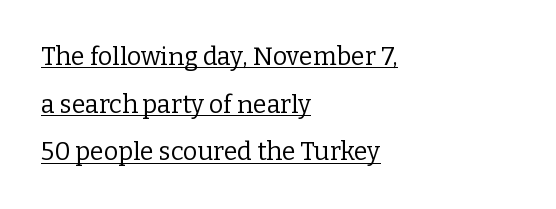
The image shows 25 px text type, upright; set left-aligned, loose line spacing (1.91x), normal letter spacing, underlined.
